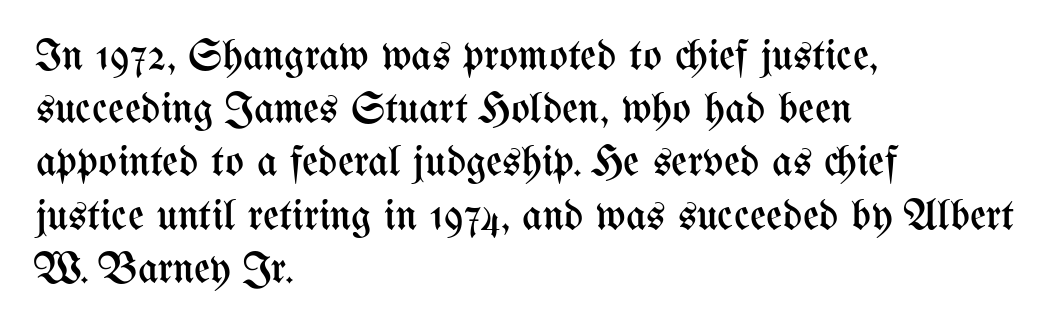
The letters sit at their default tracking, neither squeezed nor spread. Do the characters align in a grid? No, the font is proportional. Style check: upright. Check the space under the baseline: it is left empty. The letterforms sit at book weight or below. Where is the straight margin? On the left.
